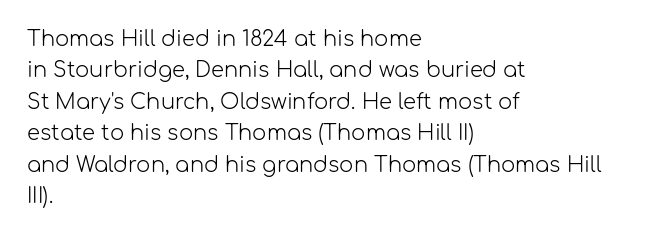
The image shows 21 px text type, upright; set left-aligned, normal line spacing (1.5x), normal letter spacing, not underlined.
